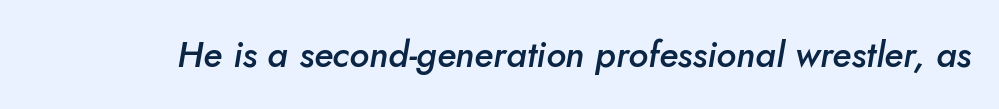
Q: Is the text bold? A: Semi-bold.
Q: Is the text italic (slanted)? A: Yes, it leans right by about 10 degrees.
Q: Is the text underlined? A: No.
Q: Is the spacing between letters normal or unusually wide? A: Normal.
Q: Width (condensed, normal, or wide)? A: Normal.
Q: Stroke contrast? A: Low.
Q: x-height? A: Small.
Q: Monospaced? A: No.
